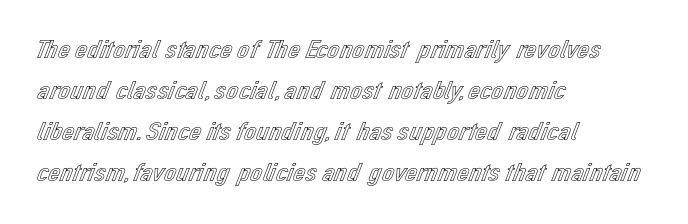
Underlining? Definitely not there. The passage shown stacks its lines at a standard gap. Is the block centered? No — it sits flush against the left margin.
